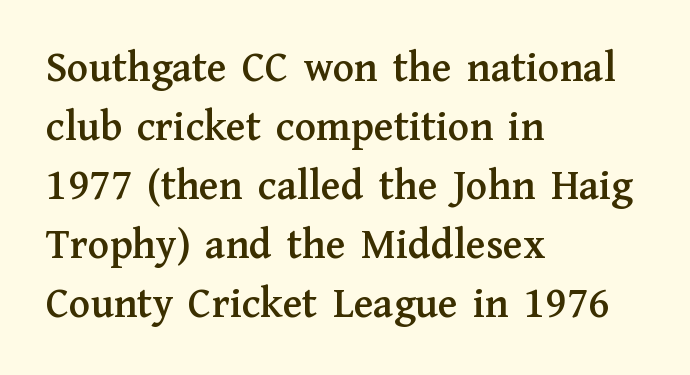
{"serif": "yes", "italic": "no", "width": "normal", "stroke_contrast": "medium", "x_height": "medium", "monospaced": "no", "underline": "no", "align": "left", "line_spacing": "normal", "line_spacing_ratio": 1.34, "letter_spacing": "normal", "letter_spacing_em": 0.0, "glyph_px": 44}
